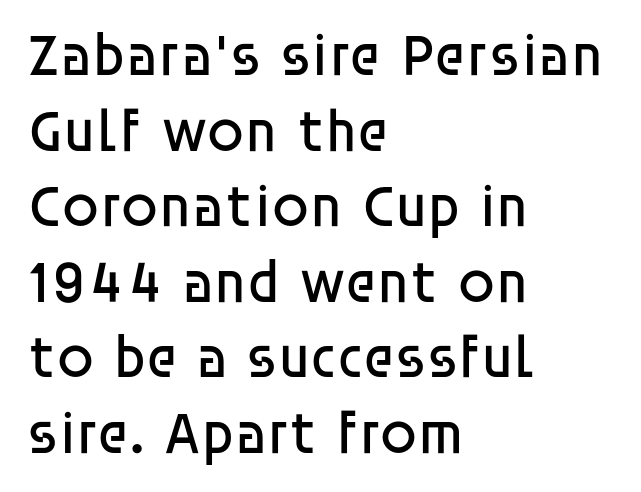
Q: Is the text bold? A: No.
Q: Is the text italic (slanted)? A: No, it is upright.
Q: Is the typeface a serif or a sans-serif typeface? A: Sans-serif.
Q: Is the text underlined? A: No.
Q: How is the paragraph aligned? A: Left-aligned.
Q: Is the spacing between letters normal or unusually wide? A: Normal.
Q: Is the spacing between lines tight, normal or loose? A: Normal.
Q: Width (condensed, normal, or wide)? A: Normal.
Q: Stroke contrast? A: Low.
Q: x-height? A: Large.
Q: Monospaced? A: No.
